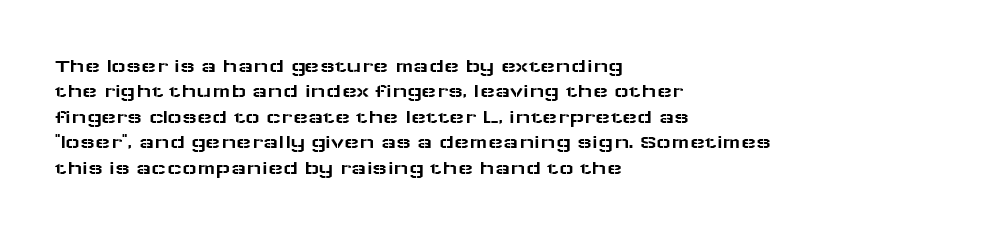
Layout note: lines flush left. The zone under the glyphs is completely vacant. The gaps between neighbouring characters are ordinary and unremarkable. Ascenders rise straight up at ninety degrees. Leading matches the norm, producing a regular column.
